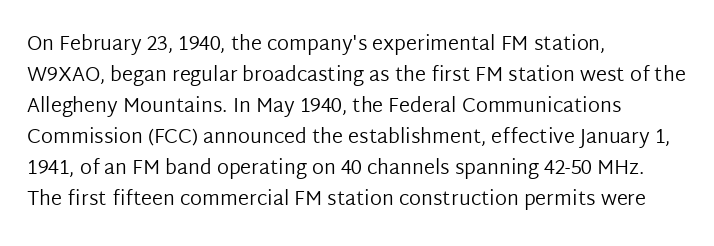
The image shows 20 px text type, upright; set left-aligned, normal line spacing (1.55x), normal letter spacing, not underlined.
